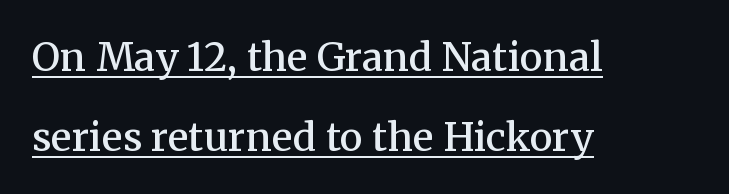
The image shows 39 px semibold serif type, upright; set left-aligned, loose line spacing (2.04x), normal letter spacing, underlined; medium stroke contrast and a medium x-height.
